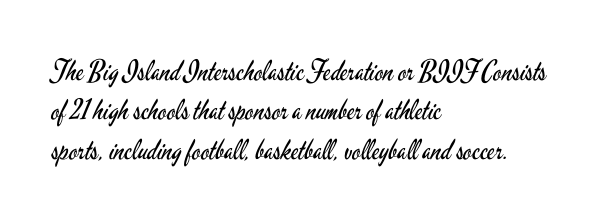
{"serif": "no", "bold": "no", "weight": "regular", "width": "condensed", "stroke_contrast": "low", "x_height": "small", "monospaced": "no", "underline": "no", "align": "left", "line_spacing": "normal", "line_spacing_ratio": 1.41, "letter_spacing": "normal", "letter_spacing_em": 0.0, "glyph_px": 28}
